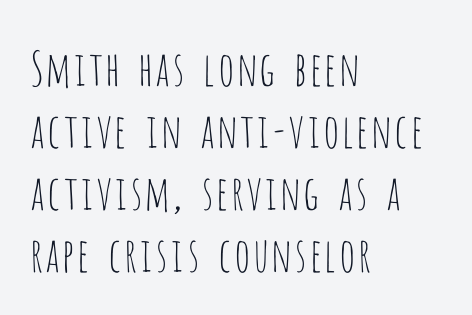
Q: Is the text bold? A: No.
Q: Is the text italic (slanted)? A: No, it is upright.
Q: Is the typeface a serif or a sans-serif typeface? A: Sans-serif.
Q: Is the text underlined? A: No.
Q: How is the paragraph aligned? A: Left-aligned.
Q: Is the spacing between letters normal or unusually wide? A: Normal.
Q: Is the spacing between lines tight, normal or loose? A: Normal.
Q: Width (condensed, normal, or wide)? A: Condensed.
Q: Stroke contrast? A: Low.
Q: x-height? A: Large.
Q: Monospaced? A: No.
